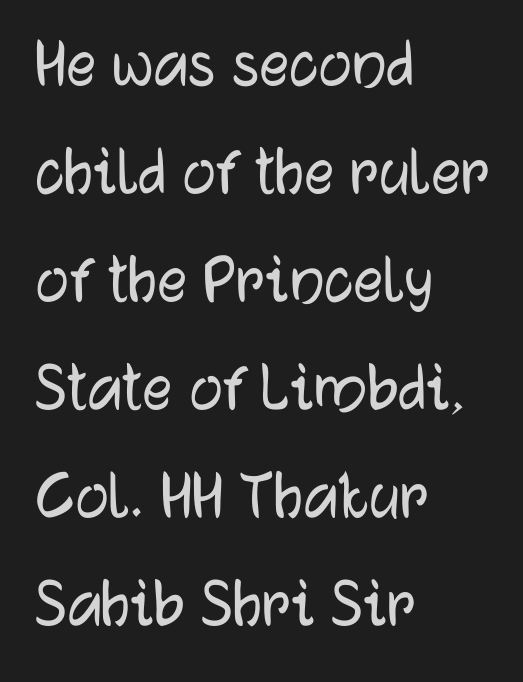
Q: Is the text italic (slanted)? A: No, it is upright.
Q: Is the typeface a serif or a sans-serif typeface? A: Sans-serif.
Q: Is the text underlined? A: No.
Q: How is the paragraph aligned? A: Left-aligned.
Q: Is the spacing between letters normal or unusually wide? A: Normal.
Q: Is the spacing between lines tight, normal or loose? A: Normal.
Q: Width (condensed, normal, or wide)? A: Normal.
Q: Stroke contrast? A: Low.
Q: x-height? A: Medium.
Q: Monospaced? A: No.
